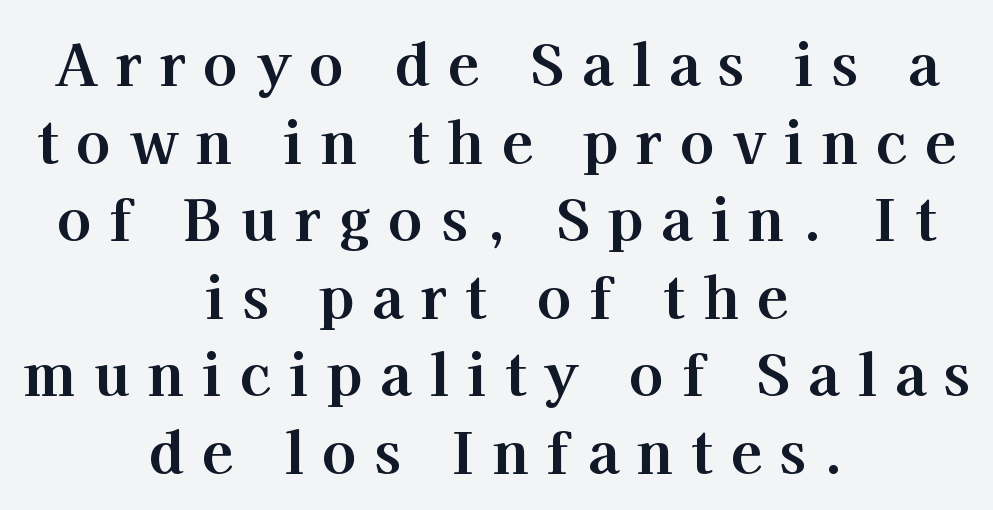
{"serif": "yes", "italic": "no", "bold": "yes", "weight": "bold", "width": "normal", "stroke_contrast": "high", "x_height": "medium", "monospaced": "no", "underline": "no", "align": "center", "line_spacing": "normal", "line_spacing_ratio": 1.36, "letter_spacing": "wide", "letter_spacing_em": 0.32, "glyph_px": 57}
